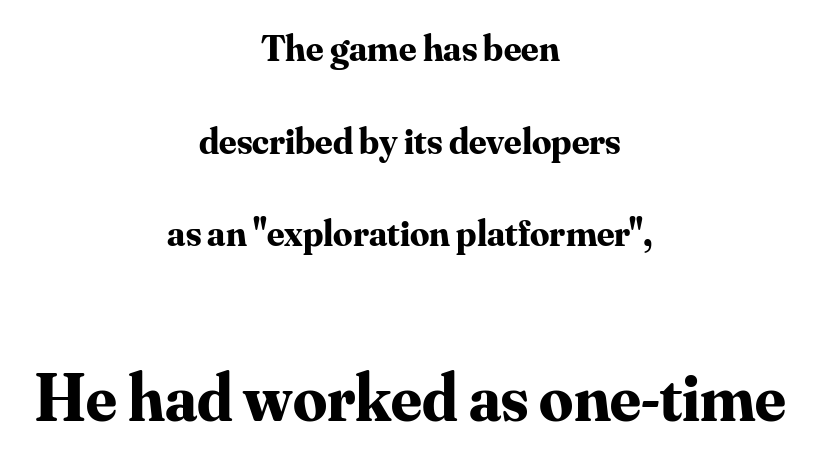
The image shows 67 px bold serif type, upright; set centered, loose line spacing (2.44x), normal letter spacing, not underlined; the second (bottom) block is 1.76x larger; medium stroke contrast and a small x-height.
